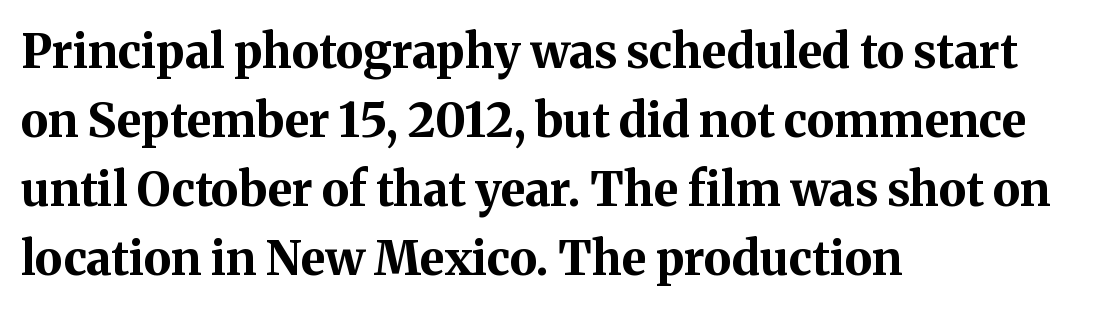
{"serif": "yes", "italic": "no", "bold": "yes", "weight": "bold", "width": "normal", "stroke_contrast": "medium", "x_height": "medium", "monospaced": "no", "underline": "no", "align": "left", "line_spacing": "normal", "line_spacing_ratio": 1.47, "letter_spacing": "normal", "letter_spacing_em": 0.0, "glyph_px": 47}
